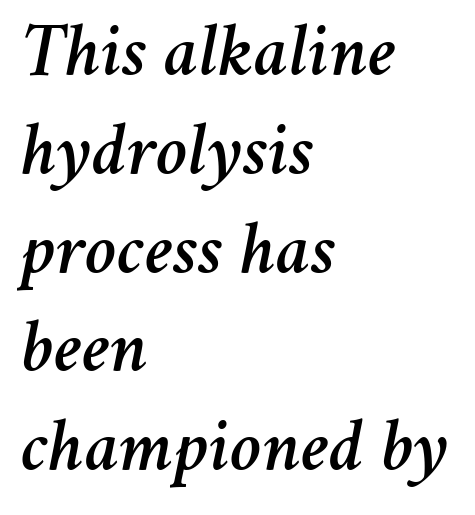
The rendering uses a moderate line-height, typical for paragraphs. The space beneath each line is pristine and unruled. Line beginnings align vertically; line endings do not. The face used here is rendered with its standard letterfit. The passage shown is typed in a proportional face where columns would drift.
